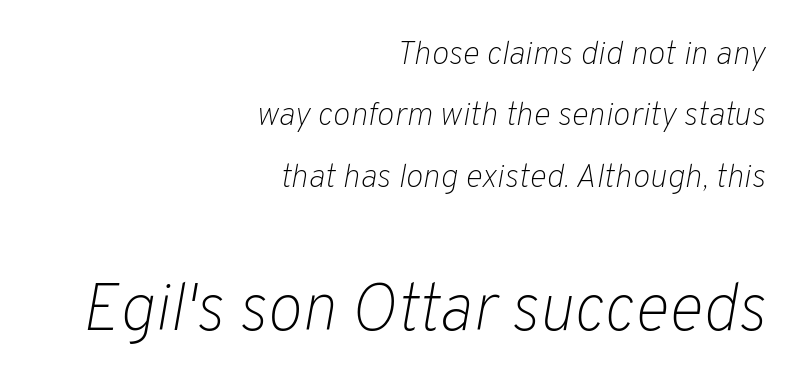
Q: Is the text bold? A: No.
Q: Is the text italic (slanted)? A: Yes, it leans right by about 10 degrees.
Q: Is the text underlined? A: No.
Q: How is the paragraph aligned? A: Right-aligned.
Q: Is the spacing between letters normal or unusually wide? A: Normal.
Q: Which block of text is set in a larger size, the first (top) or the second (bottom)? A: The second (bottom) one.
Q: Width (condensed, normal, or wide)? A: Normal.
Q: Stroke contrast? A: Low.
Q: x-height? A: Medium.
Q: Monospaced? A: No.
